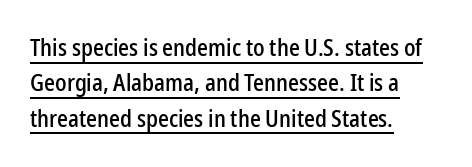
Q: Is the text italic (slanted)? A: No, it is upright.
Q: Is the text underlined? A: Yes.
Q: How is the paragraph aligned? A: Left-aligned.
Q: Is the spacing between letters normal or unusually wide? A: Normal.
Q: Is the spacing between lines tight, normal or loose? A: Normal.
